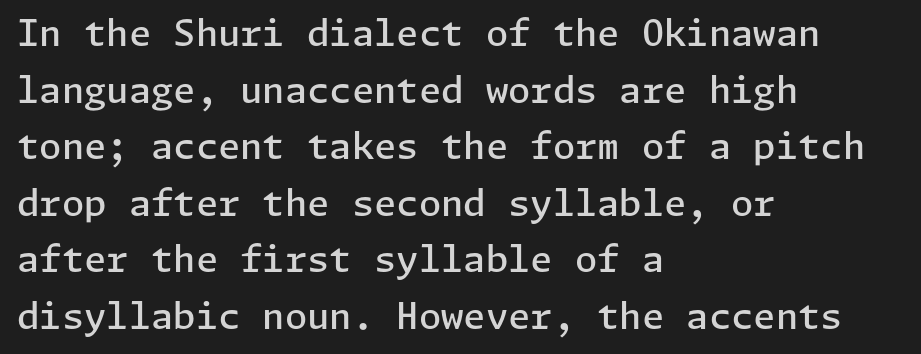
This rendering leaves character spacing at its baseline value. Quick note: not italic, upright. Typesetter's note: demi weight, one step under bold. Rows of type keep a routine distance in the vertical direction. The strip under each line holds only bare page.
